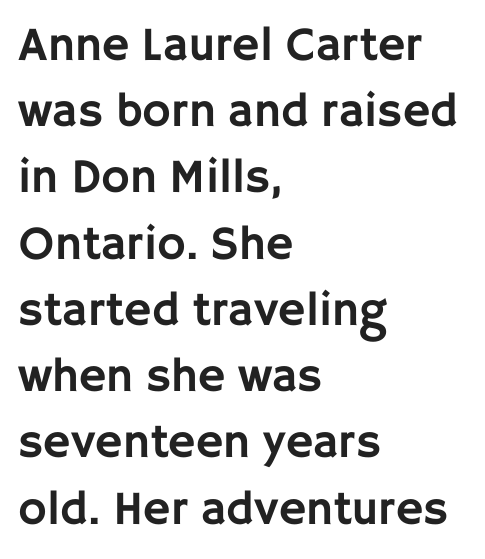
Q: Is the text italic (slanted)? A: No, it is upright.
Q: Is the typeface a serif or a sans-serif typeface? A: Sans-serif.
Q: Is the text underlined? A: No.
Q: How is the paragraph aligned? A: Left-aligned.
Q: Is the spacing between letters normal or unusually wide? A: Normal.
Q: Is the spacing between lines tight, normal or loose? A: Normal.
Q: Width (condensed, normal, or wide)? A: Normal.
Q: Stroke contrast? A: Low.
Q: x-height? A: Large.
Q: Monospaced? A: No.
